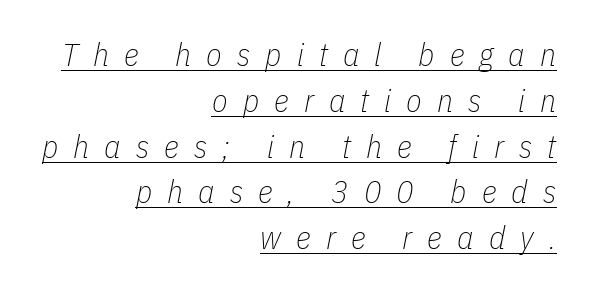
Q: Is the text bold? A: No.
Q: Is the text italic (slanted)? A: Yes, it leans right by about 11 degrees.
Q: Is the text underlined? A: Yes.
Q: How is the paragraph aligned? A: Right-aligned.
Q: Is the spacing between letters normal or unusually wide? A: Unusually wide.
Q: Is the spacing between lines tight, normal or loose? A: Normal.
Q: Width (condensed, normal, or wide)? A: Condensed.
Q: Stroke contrast? A: Low.
Q: x-height? A: Medium.
Q: Monospaced? A: No.
